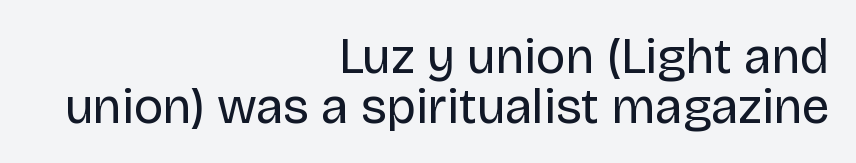
The image shows 50 px regular-weight sans-serif type, upright; set right-aligned, tight line spacing (1.0x), normal letter spacing, not underlined; low stroke contrast and a large x-height.
